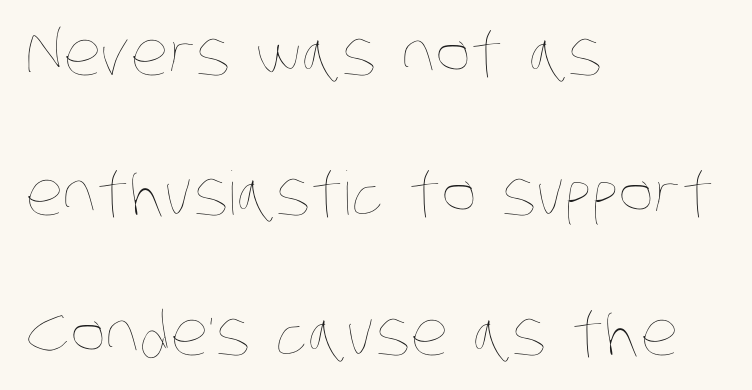
Q: Is the text bold? A: No.
Q: Is the text underlined? A: No.
Q: How is the paragraph aligned? A: Left-aligned.
Q: Is the spacing between letters normal or unusually wide? A: Normal.
Q: Is the spacing between lines tight, normal or loose? A: Loose.
Q: Width (condensed, normal, or wide)? A: Condensed.
Q: Stroke contrast? A: Low.
Q: x-height? A: Large.
Q: Monospaced? A: No.
